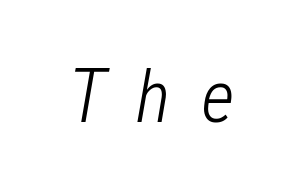
Q: Is the text bold? A: No.
Q: Is the text italic (slanted)? A: Yes, it leans right by about 12 degrees.
Q: Is the text underlined? A: No.
Q: Is the spacing between letters normal or unusually wide? A: Unusually wide.
Q: Width (condensed, normal, or wide)? A: Condensed.
Q: Stroke contrast? A: Low.
Q: x-height? A: Medium.
Q: Monospaced? A: No.
